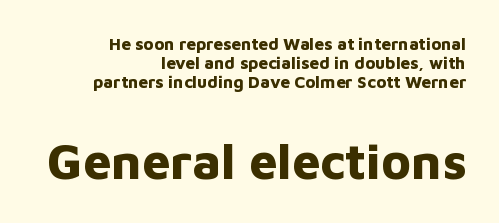
The image shows 50 px bold sans-serif type, upright; set right-aligned, tight line spacing (1.11x), normal letter spacing, not underlined; the second (bottom) block is 2.94x larger; low stroke contrast and a medium x-height.
